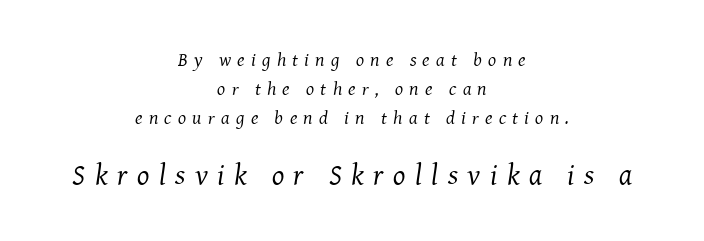
The image shows 29 px regular-weight serif type, italic (leaning right); set centered, normal line spacing (1.52x), unusually wide letter spacing (+0.33 em), not underlined; the second (bottom) block is 1.53x larger; medium stroke contrast and a medium x-height.
